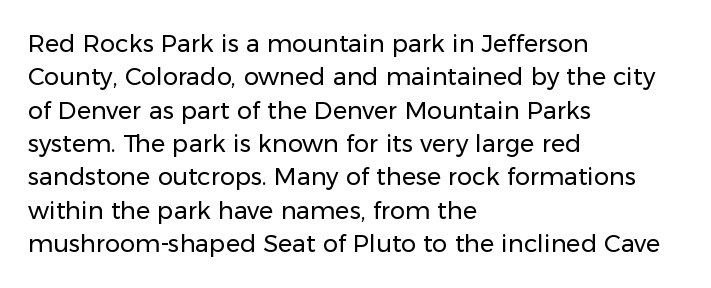
Q: Is the text bold? A: No.
Q: Is the text italic (slanted)? A: No, it is upright.
Q: Is the text underlined? A: No.
Q: How is the paragraph aligned? A: Left-aligned.
Q: Is the spacing between letters normal or unusually wide? A: Normal.
Q: Is the spacing between lines tight, normal or loose? A: Normal.
